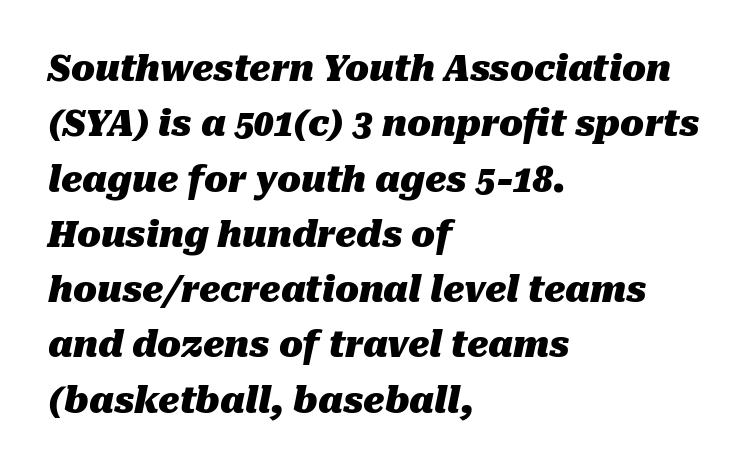
Q: Is the text bold? A: Yes.
Q: Is the text italic (slanted)? A: Yes, it leans right by about 10 degrees.
Q: Is the text underlined? A: No.
Q: How is the paragraph aligned? A: Left-aligned.
Q: Is the spacing between letters normal or unusually wide? A: Normal.
Q: Is the spacing between lines tight, normal or loose? A: Normal.
Q: Width (condensed, normal, or wide)? A: Normal.
Q: Stroke contrast? A: Medium.
Q: x-height? A: Medium.
Q: Monospaced? A: No.
